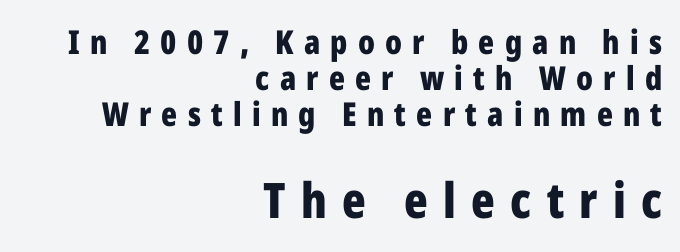
{"serif": "no", "italic": "no", "bold": "yes", "weight": "bold", "width": "condensed", "stroke_contrast": "low", "x_height": "medium", "monospaced": "no", "underline": "no", "align": "right", "line_spacing": "tight", "line_spacing_ratio": 1.09, "letter_spacing": "wide", "letter_spacing_em": 0.31, "larger_block": "second", "size_ratio": 1.48, "glyph_px": 49}
